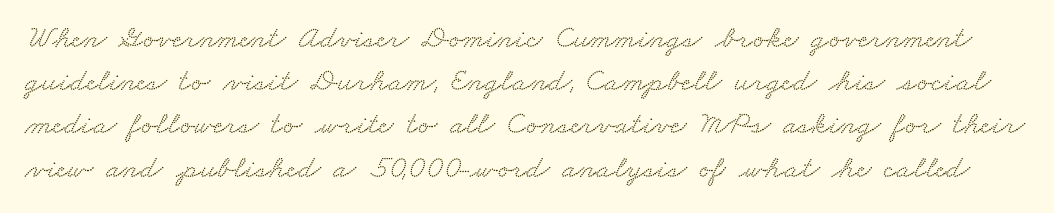
The image shows 32 px wide type; set normal line spacing (1.35x), normal letter spacing, not underlined; low stroke contrast and a small x-height.
